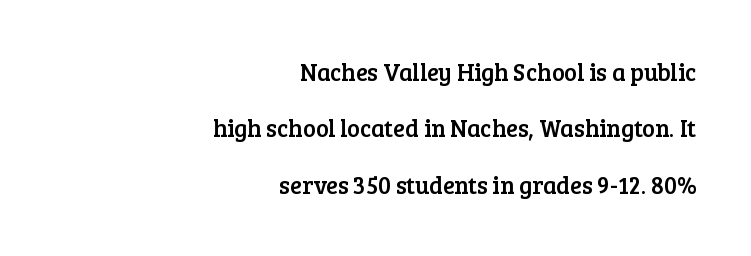
The image shows 24 px text type, upright; set right-aligned, loose line spacing (2.35x), normal letter spacing, not underlined.
